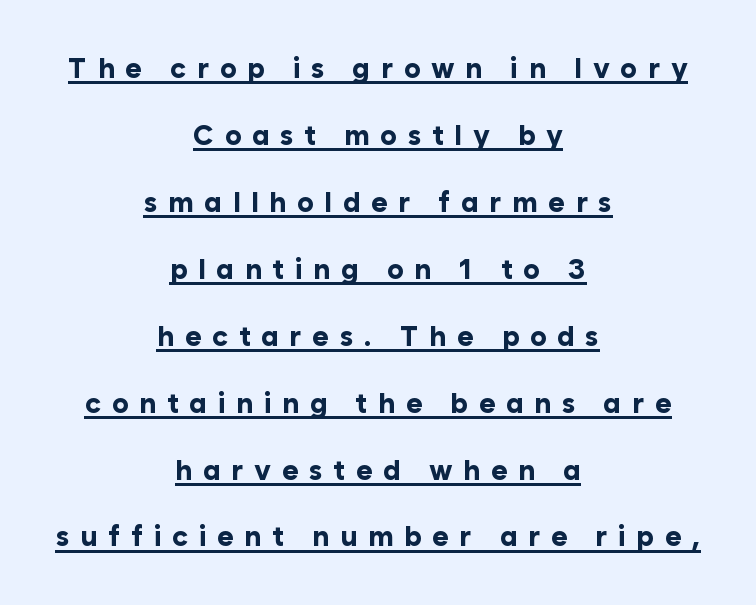
Q: Is the text bold? A: Yes.
Q: Is the text italic (slanted)? A: No, it is upright.
Q: Is the typeface a serif or a sans-serif typeface? A: Sans-serif.
Q: Is the text underlined? A: Yes.
Q: How is the paragraph aligned? A: Centered.
Q: Is the spacing between letters normal or unusually wide? A: Unusually wide.
Q: Is the spacing between lines tight, normal or loose? A: Loose.
Q: Width (condensed, normal, or wide)? A: Normal.
Q: Stroke contrast? A: Low.
Q: x-height? A: Medium.
Q: Monospaced? A: No.
